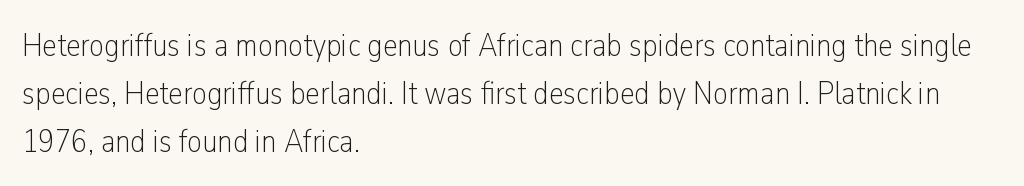
Q: Is the text bold? A: No.
Q: Is the text italic (slanted)? A: No, it is upright.
Q: Is the typeface a serif or a sans-serif typeface? A: Sans-serif.
Q: Is the text underlined? A: No.
Q: How is the paragraph aligned? A: Left-aligned.
Q: Is the spacing between letters normal or unusually wide? A: Normal.
Q: Is the spacing between lines tight, normal or loose? A: Normal.
Q: Width (condensed, normal, or wide)? A: Condensed.
Q: Stroke contrast? A: Low.
Q: x-height? A: Medium.
Q: Monospaced? A: No.
